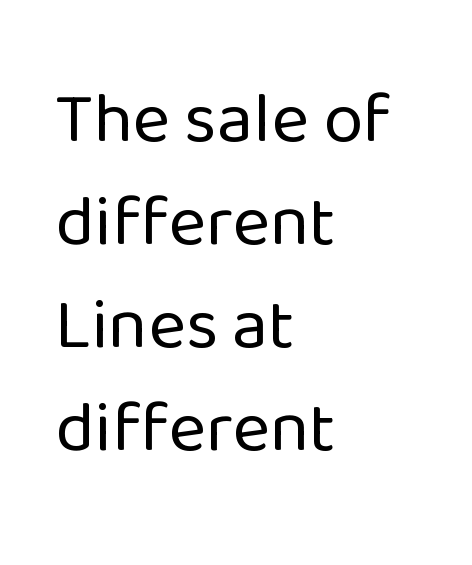
The image shows 72 px regular-weight sans-serif type, upright; set left-aligned, normal line spacing (1.43x), normal letter spacing, not underlined; low stroke contrast and a medium x-height.
